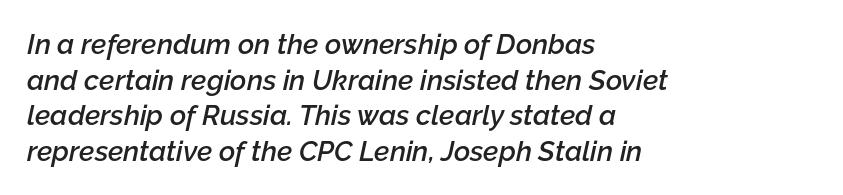
This rendering features lettering with no underline. Letter spacing: default. These lines carry some extra weight — a demibold, not a full bold. Regarding leading, the lines here are spaced in the standard way. Slant detected: the letters are inclined. Do the characters align in a grid? No, the font is proportional.
